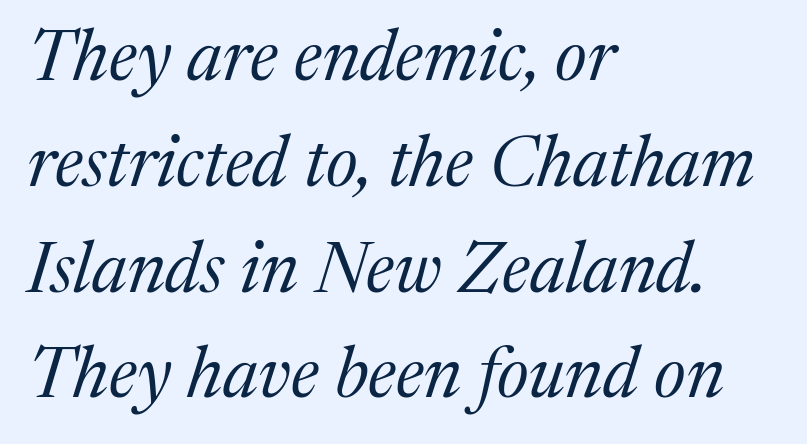
{"serif": "yes", "italic": "yes", "lean": "right", "slant_degrees": 17, "bold": "no", "weight": "regular", "width": "normal", "stroke_contrast": "medium", "x_height": "medium", "monospaced": "no", "underline": "no", "align": "left", "line_spacing": "normal", "line_spacing_ratio": 1.49, "letter_spacing": "normal", "letter_spacing_em": 0.0, "glyph_px": 71}
